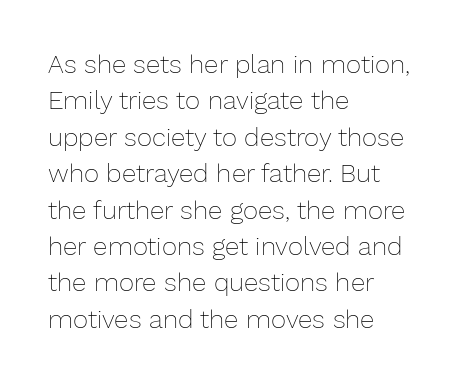
Q: Is the text bold? A: No.
Q: Is the text italic (slanted)? A: No, it is upright.
Q: Is the text underlined? A: No.
Q: How is the paragraph aligned? A: Left-aligned.
Q: Is the spacing between letters normal or unusually wide? A: Normal.
Q: Is the spacing between lines tight, normal or loose? A: Normal.
